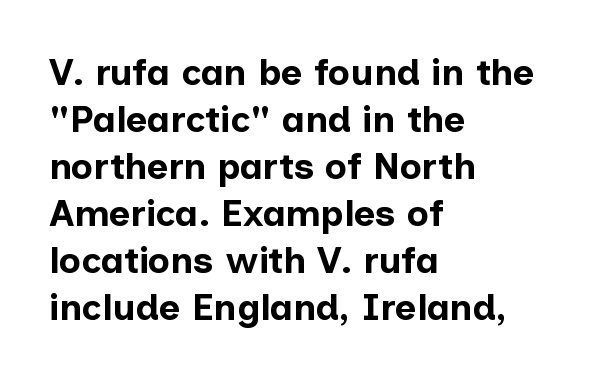
{"serif": "no", "italic": "no", "bold": "yes", "weight": "bold", "width": "normal", "stroke_contrast": "low", "x_height": "medium", "monospaced": "no", "underline": "no", "align": "left", "line_spacing": "normal", "line_spacing_ratio": 1.27, "letter_spacing": "normal", "letter_spacing_em": 0.0, "glyph_px": 37}
